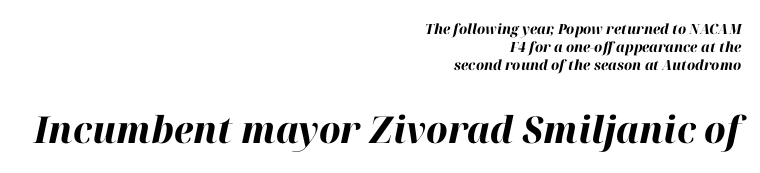
{"italic": "yes", "lean": "right", "slant_degrees": 12, "bold": "yes", "weight": "bold", "width": "normal", "stroke_contrast": "high", "x_height": "medium", "monospaced": "no", "underline": "no", "align": "right", "line_spacing": "normal", "line_spacing_ratio": 1.29, "letter_spacing": "normal", "letter_spacing_em": 0.0, "larger_block": "second", "size_ratio": 2.64, "glyph_px": 37}
